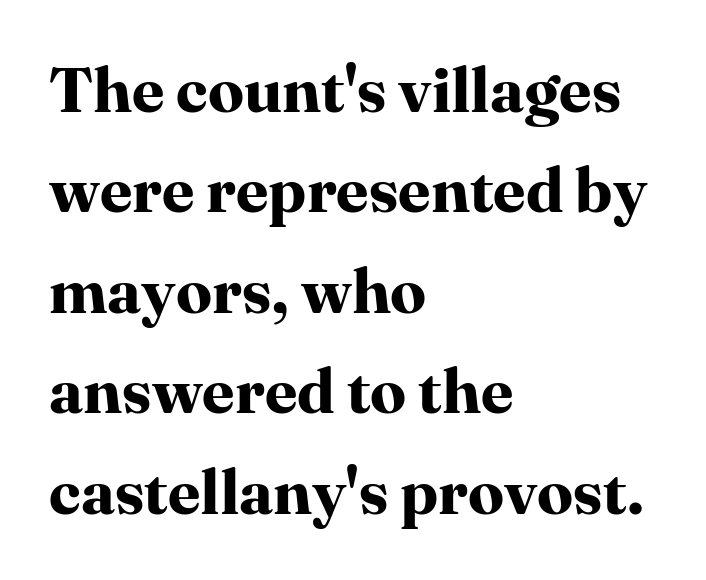
Q: Is the text bold? A: Yes.
Q: Is the text italic (slanted)? A: No, it is upright.
Q: Is the typeface a serif or a sans-serif typeface? A: Serif.
Q: Is the text underlined? A: No.
Q: How is the paragraph aligned? A: Left-aligned.
Q: Is the spacing between letters normal or unusually wide? A: Normal.
Q: Is the spacing between lines tight, normal or loose? A: Normal.
Q: Width (condensed, normal, or wide)? A: Normal.
Q: Stroke contrast? A: High.
Q: x-height? A: Medium.
Q: Monospaced? A: No.
